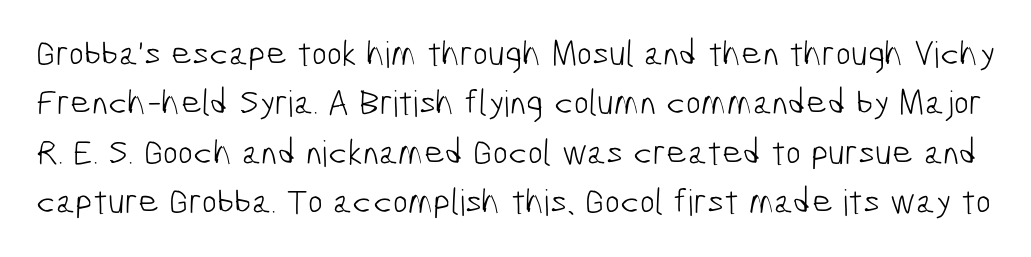
The image shows 36 px light, condensed sans-serif type; set normal line spacing (1.37x), normal letter spacing, not underlined; low stroke contrast and a medium x-height.
